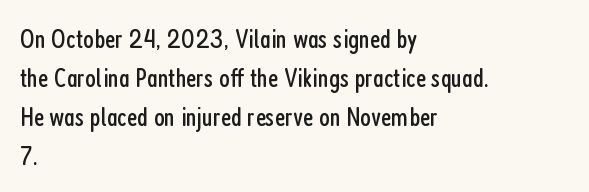
Q: Is the text bold? A: No.
Q: Is the text italic (slanted)? A: No, it is upright.
Q: Is the typeface a serif or a sans-serif typeface? A: Sans-serif.
Q: Is the text underlined? A: No.
Q: How is the paragraph aligned? A: Left-aligned.
Q: Is the spacing between letters normal or unusually wide? A: Normal.
Q: Is the spacing between lines tight, normal or loose? A: Normal.
Q: Width (condensed, normal, or wide)? A: Condensed.
Q: Stroke contrast? A: Low.
Q: x-height? A: Medium.
Q: Monospaced? A: No.
